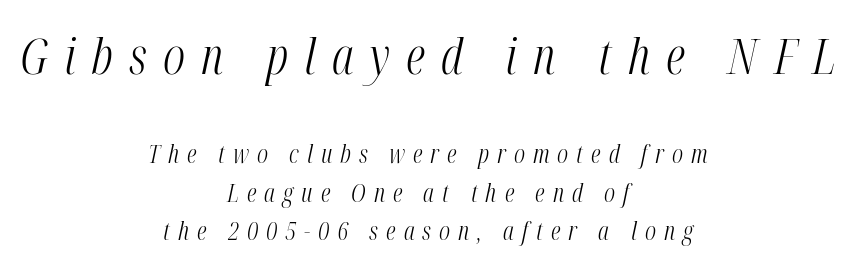
The image shows 50 px light, condensed type, italic (leaning right); set centered, normal line spacing (1.53x), unusually wide letter spacing (+0.32 em), not underlined; the first (top) block is 2.0x larger; medium stroke contrast and a medium x-height.
